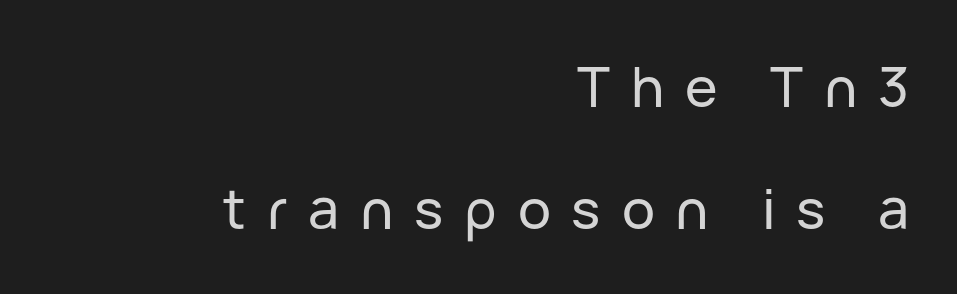
{"serif": "no", "italic": "no", "width": "normal", "stroke_contrast": "low", "x_height": "medium", "monospaced": "no", "underline": "no", "align": "right", "line_spacing": "loose", "line_spacing_ratio": 2.21, "letter_spacing": "wide", "letter_spacing_em": 0.38, "glyph_px": 55}
